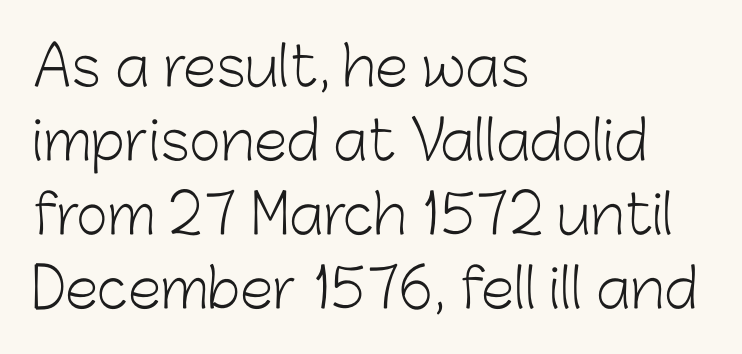
The image shows 54 px light sans-serif type, upright; set left-aligned, normal line spacing (1.37x), normal letter spacing, not underlined; low stroke contrast and a medium x-height.
